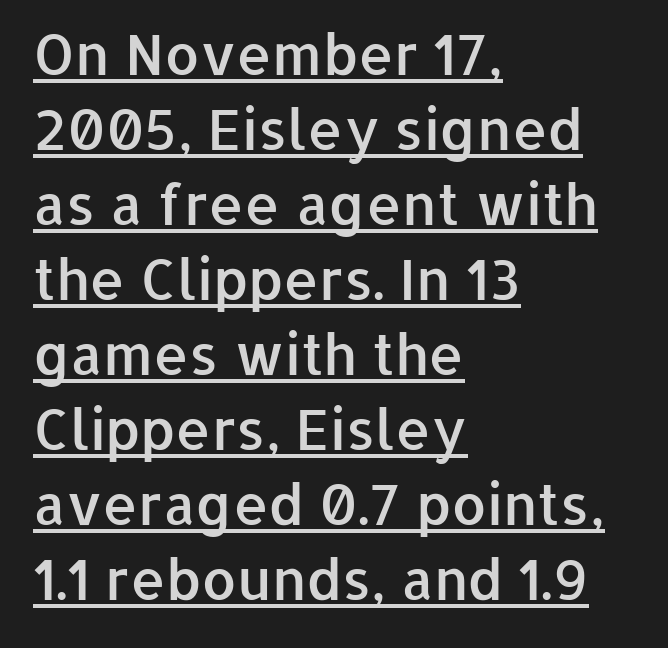
Proportional: the letters do not fall into vertical columns. Normally led — the rows are evenly, conventionally spaced. No italicization has been applied; the sample stays upright. Caption: semibold face, moderately heavy strokes. You can see a thin bar hugging the bottom of the glyphs. This is sans-serif lettering, the kind often seen on screens and signage.
